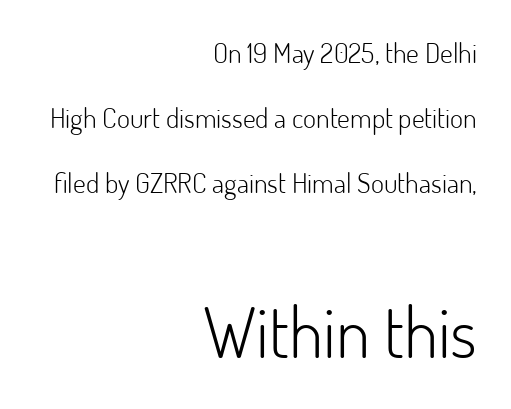
{"serif": "no", "italic": "no", "bold": "no", "weight": "light", "width": "normal", "stroke_contrast": "low", "x_height": "small", "monospaced": "no", "underline": "no", "align": "right", "line_spacing": "loose", "line_spacing_ratio": 2.33, "letter_spacing": "normal", "letter_spacing_em": 0.0, "larger_block": "second", "size_ratio": 2.5, "glyph_px": 70}
